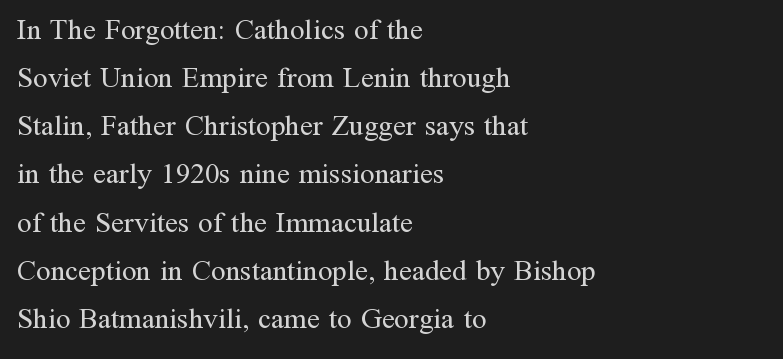
This is serif lettering, the kind often seen in printed books. Rule under the text: the space is simply empty. A normal amount of white space separates one row of letters from the next. Each stroke keeps to a modest, everyday thickness or less. The paragraph shown leans on its left margin.
